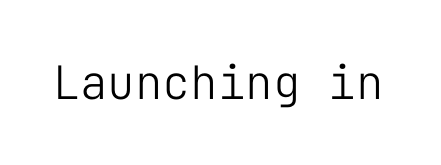
Italic? Not at all — the glyphs are vertical. Check under the words: just untouched page. Words appear dense and cohesive because spacing is normal. Stroke thickness stays within the range of a standard reading face or lighter.
